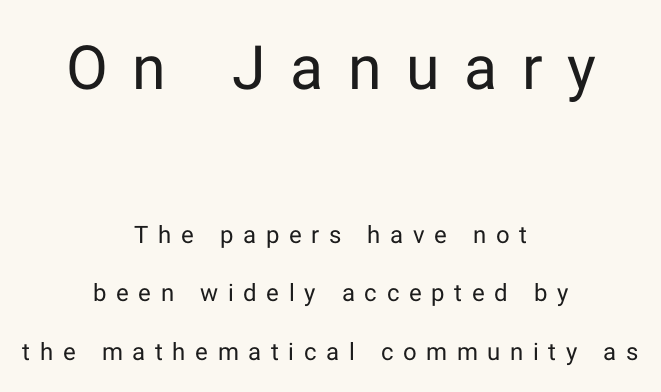
The image shows 61 px regular-weight sans-serif type, upright; set centered, loose line spacing (2.42x), unusually wide letter spacing (+0.4 em), not underlined; the first (top) block is 2.54x larger; low stroke contrast and a medium x-height.
